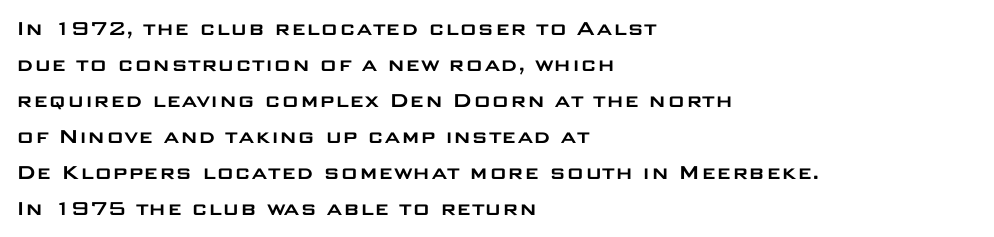
Q: Is the text italic (slanted)? A: No, it is upright.
Q: Is the text underlined? A: No.
Q: How is the paragraph aligned? A: Left-aligned.
Q: Is the spacing between letters normal or unusually wide? A: Normal.
Q: Is the spacing between lines tight, normal or loose? A: Normal.
